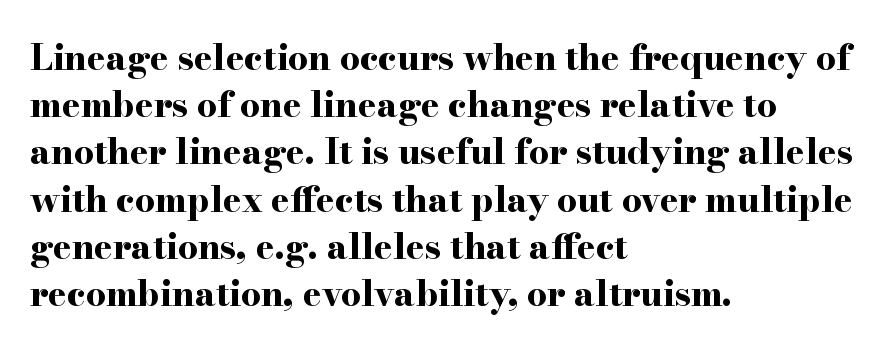
{"serif": "yes", "italic": "no", "bold": "yes", "weight": "bold", "width": "wide", "stroke_contrast": "high", "x_height": "small", "monospaced": "no", "underline": "no", "align": "left", "line_spacing": "normal", "line_spacing_ratio": 1.35, "letter_spacing": "normal", "letter_spacing_em": 0.0, "glyph_px": 35}
